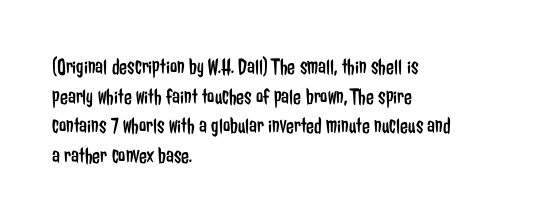
The image shows 23 px text type, upright; set left-aligned, normal line spacing (1.29x), normal letter spacing, not underlined.
